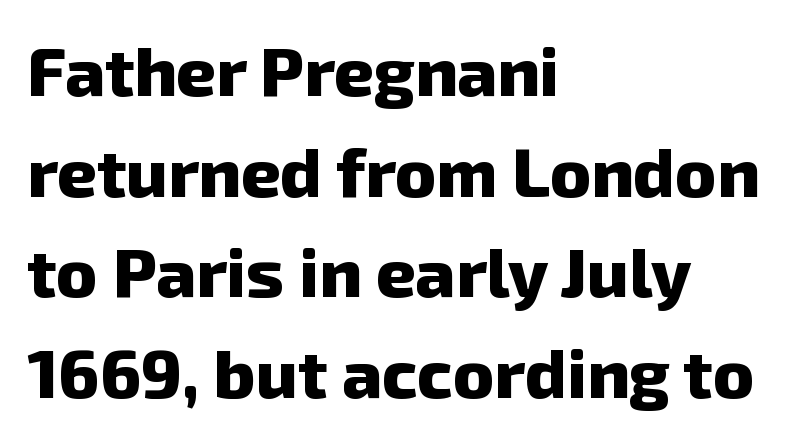
The image shows 69 px heavy sans-serif type; set left-aligned, normal line spacing (1.46x), normal letter spacing, not underlined; low stroke contrast and a medium x-height.
